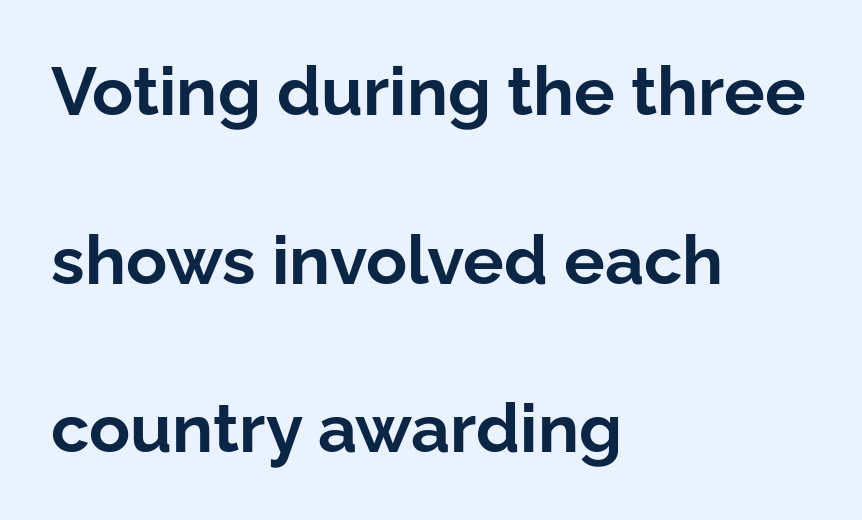
Q: Is the text bold? A: Yes.
Q: Is the text italic (slanted)? A: No, it is upright.
Q: Is the typeface a serif or a sans-serif typeface? A: Sans-serif.
Q: Is the text underlined? A: No.
Q: How is the paragraph aligned? A: Left-aligned.
Q: Is the spacing between letters normal or unusually wide? A: Normal.
Q: Is the spacing between lines tight, normal or loose? A: Loose.
Q: Width (condensed, normal, or wide)? A: Normal.
Q: Stroke contrast? A: Low.
Q: x-height? A: Medium.
Q: Monospaced? A: No.
